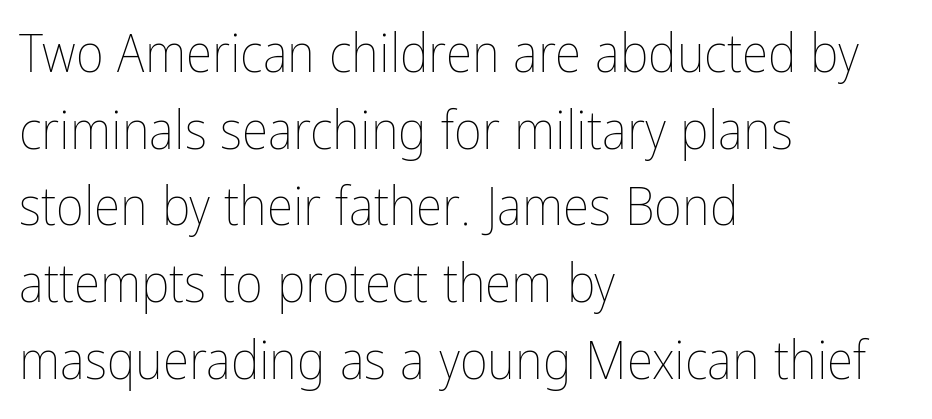
Q: Is the text bold? A: No.
Q: Is the text italic (slanted)? A: No, it is upright.
Q: Is the text underlined? A: No.
Q: How is the paragraph aligned? A: Left-aligned.
Q: Is the spacing between letters normal or unusually wide? A: Normal.
Q: Is the spacing between lines tight, normal or loose? A: Normal.
Q: Width (condensed, normal, or wide)? A: Condensed.
Q: Stroke contrast? A: Low.
Q: x-height? A: Medium.
Q: Monospaced? A: No.
